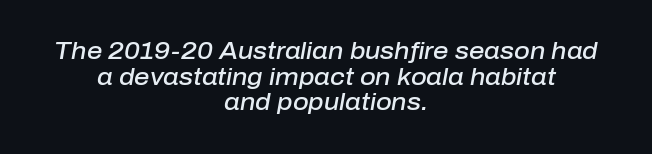
The image shows 24 px text type, italic (leaning right); set centered, tight line spacing (1.07x), normal letter spacing, not underlined.
